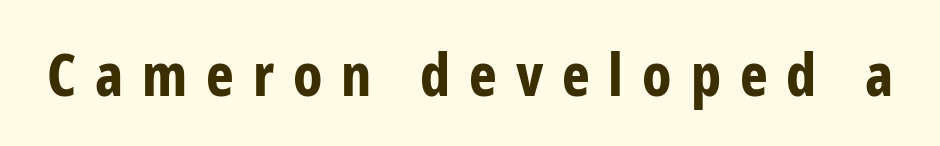
Q: Is the text bold? A: Yes.
Q: Is the text italic (slanted)? A: No, it is upright.
Q: Is the typeface a serif or a sans-serif typeface? A: Sans-serif.
Q: Is the text underlined? A: No.
Q: Is the spacing between letters normal or unusually wide? A: Unusually wide.
Q: Width (condensed, normal, or wide)? A: Condensed.
Q: Stroke contrast? A: Low.
Q: x-height? A: Medium.
Q: Monospaced? A: No.
